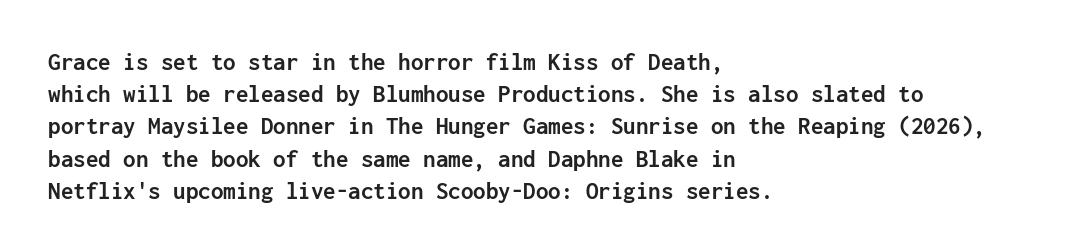
The lines sit at an ordinary, default distance from one another. Italic? Not at all — the glyphs are vertical. This rendering leaves character spacing at its baseline value. A student would call this left alignment; a typographer would say flush left, rag right.
